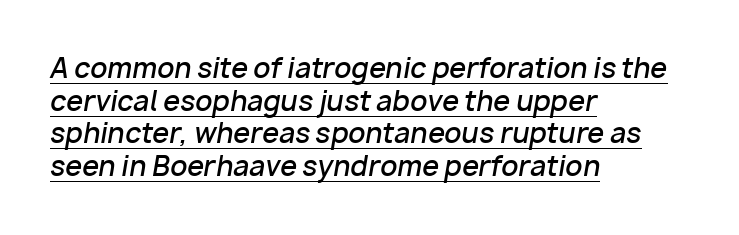
{"italic": "yes", "lean": "right", "slant_degrees": 10, "bold": "semi", "underline": "yes", "align": "left", "line_spacing_ratio": 1.21, "letter_spacing": "normal", "letter_spacing_em": 0.0, "glyph_px": 27}
